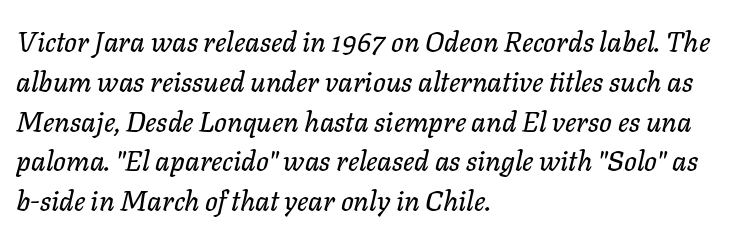
Q: Is the text italic (slanted)? A: Yes, it leans right by about 11 degrees.
Q: Is the text underlined? A: No.
Q: How is the paragraph aligned? A: Left-aligned.
Q: Is the spacing between letters normal or unusually wide? A: Normal.
Q: Is the spacing between lines tight, normal or loose? A: Normal.
Q: Width (condensed, normal, or wide)? A: Normal.
Q: Stroke contrast? A: Low.
Q: x-height? A: Medium.
Q: Monospaced? A: No.
